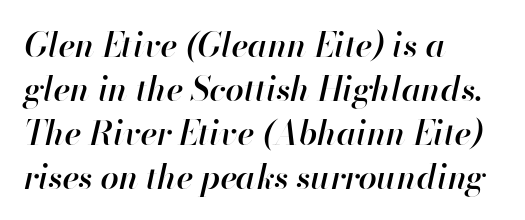
The letters advance in unequal steps, a hallmark of proportional type. The space between consecutive lines is moderate. This sample uses an oblique cut, with every glyph tilted off the vertical. There is no visible air inserted between adjacent glyphs. Set as a demibold, roughly 600 on the weight scale. Short and long lines alike share a common starting point at left.
